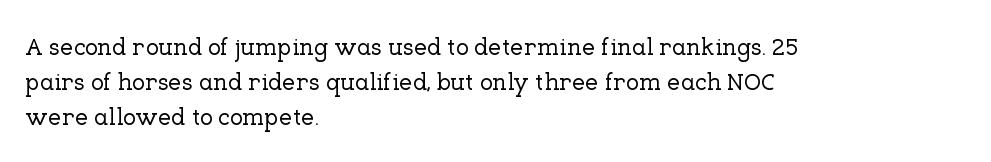
{"italic": "no", "underline": "no", "align": "left", "line_spacing": "normal", "line_spacing_ratio": 1.46, "letter_spacing": "normal", "letter_spacing_em": 0.0, "glyph_px": 24}
